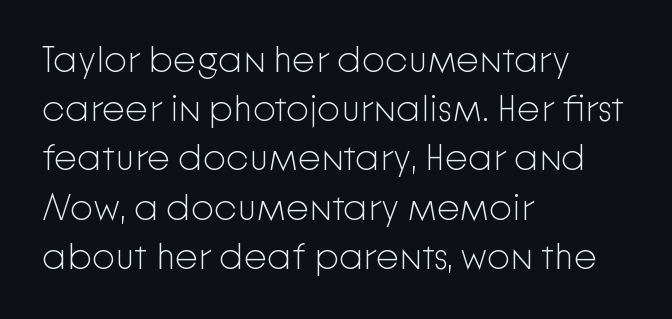
The image shows 37 px light sans-serif type, upright; set left-aligned, normal line spacing (1.33x), normal letter spacing, not underlined; low stroke contrast and a medium x-height.
